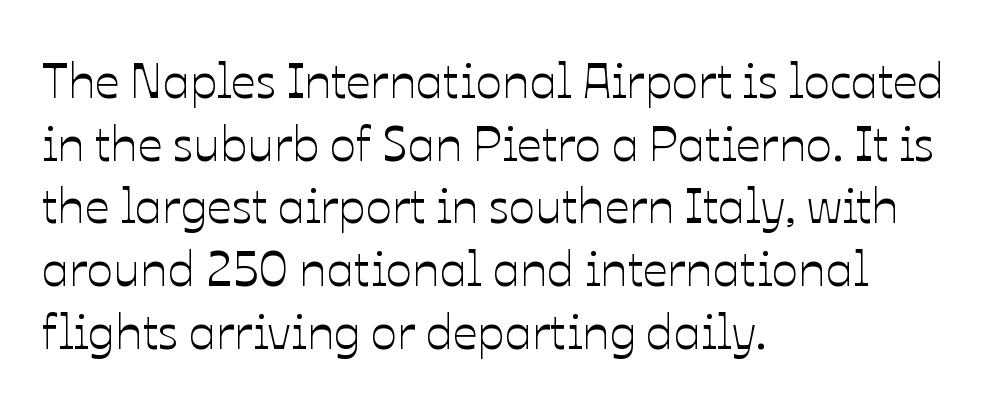
Short note: letters normally spaced. The lines in this sample share a left origin and differ only in where they stop. Character widths vary here, with narrow letters taking less room than wide ones. A clean baseline with only descenders dipping below it. The font's upright variant was chosen for this text. Does the leading feel generous? No, just average.
